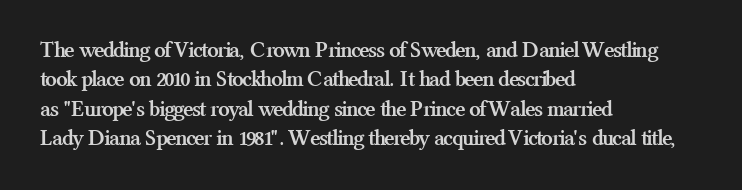
In terms of posture, this sample is upright. Whoever set this chose a conventional vertical rhythm. The space directly below the letters is spotless. A typesetter would call this zero additional tracking.
